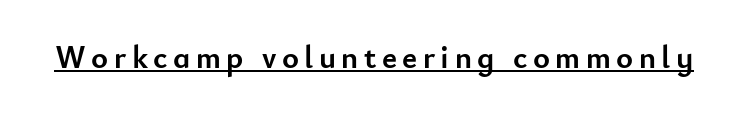
The image shows 32 px semibold sans-serif type, upright; set underlined; low stroke contrast and a small x-height.
